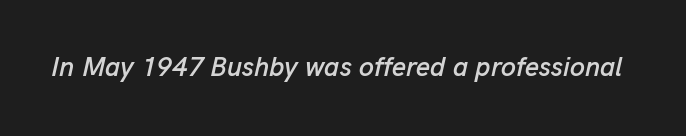
Q: Is the text italic (slanted)? A: Yes, it leans right by about 13 degrees.
Q: Is the text underlined? A: No.
Q: Is the spacing between letters normal or unusually wide? A: Normal.
